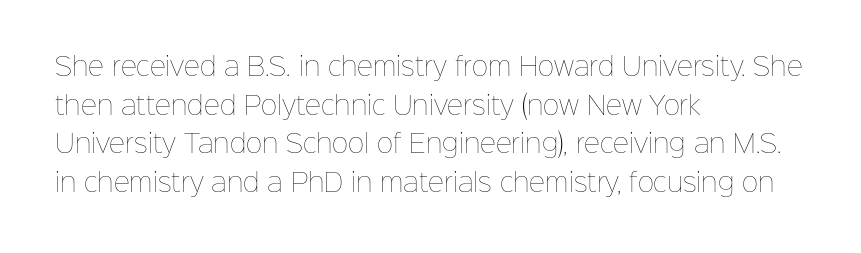
The image shows 25 px text type, upright; set left-aligned, normal line spacing (1.55x), normal letter spacing, not underlined.
